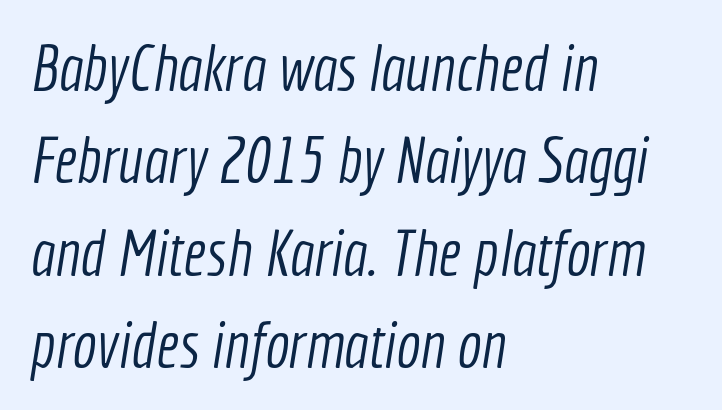
Q: Is the text bold? A: No.
Q: Is the typeface a serif or a sans-serif typeface? A: Sans-serif.
Q: Is the text underlined? A: No.
Q: How is the paragraph aligned? A: Left-aligned.
Q: Is the spacing between letters normal or unusually wide? A: Normal.
Q: Is the spacing between lines tight, normal or loose? A: Normal.
Q: Width (condensed, normal, or wide)? A: Condensed.
Q: x-height? A: Medium.
Q: Monospaced? A: No.
